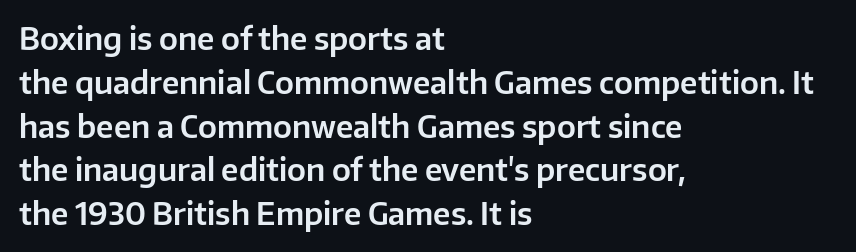
The image shows 30 px sans-serif type, upright; set left-aligned, normal line spacing (1.46x), normal letter spacing, not underlined; low stroke contrast and a medium x-height.
